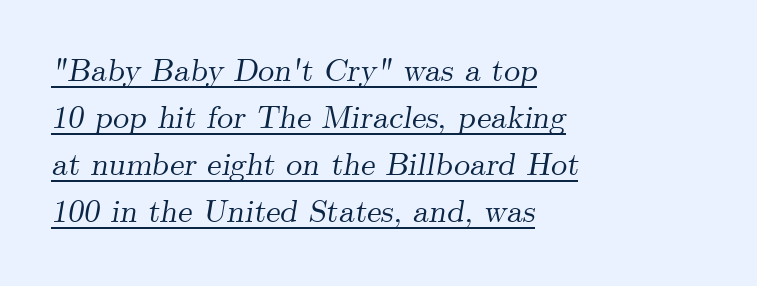
{"serif": "yes", "italic": "yes", "lean": "right", "slant_degrees": 9, "width": "normal", "stroke_contrast": "medium", "x_height": "small", "monospaced": "no", "underline": "yes", "align": "left", "line_spacing": "normal", "line_spacing_ratio": 1.47, "letter_spacing": "normal", "letter_spacing_em": 0.0, "glyph_px": 32}
